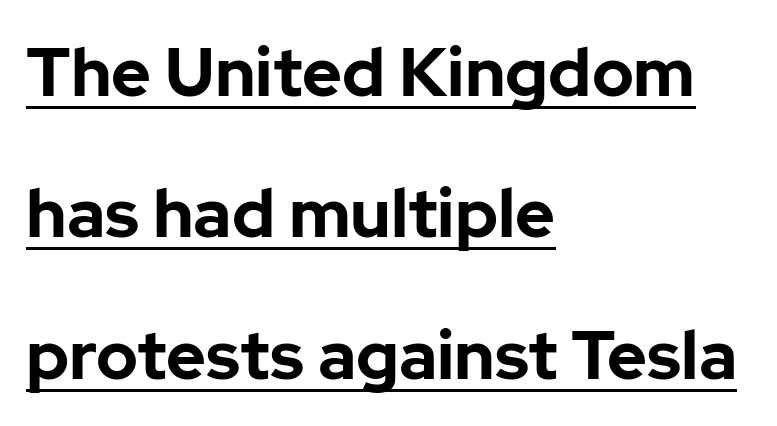
Note the varied advance widths — an 'i' is clearly narrower than an 'm'. Type style note: lacks serifs. You can tell it's not italic because the verticals are truly vertical. Underline: present.
